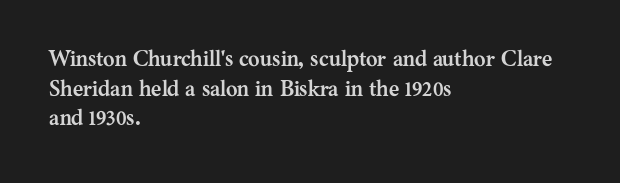
{"italic": "no", "bold": "yes", "underline": "no", "align": "left", "line_spacing": "normal", "line_spacing_ratio": 1.35, "letter_spacing": "normal", "letter_spacing_em": 0.0, "glyph_px": 22}
